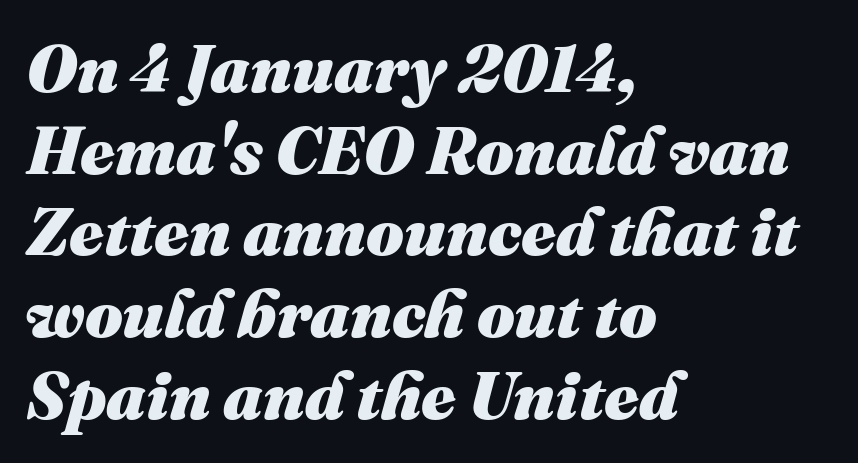
{"italic": "yes", "lean": "right", "slant_degrees": 16, "bold": "yes", "weight": "heavy", "width": "normal", "stroke_contrast": "medium", "x_height": "medium", "monospaced": "no", "underline": "no", "align": "left", "line_spacing_ratio": 1.22, "letter_spacing": "normal", "letter_spacing_em": 0.0, "glyph_px": 67}
